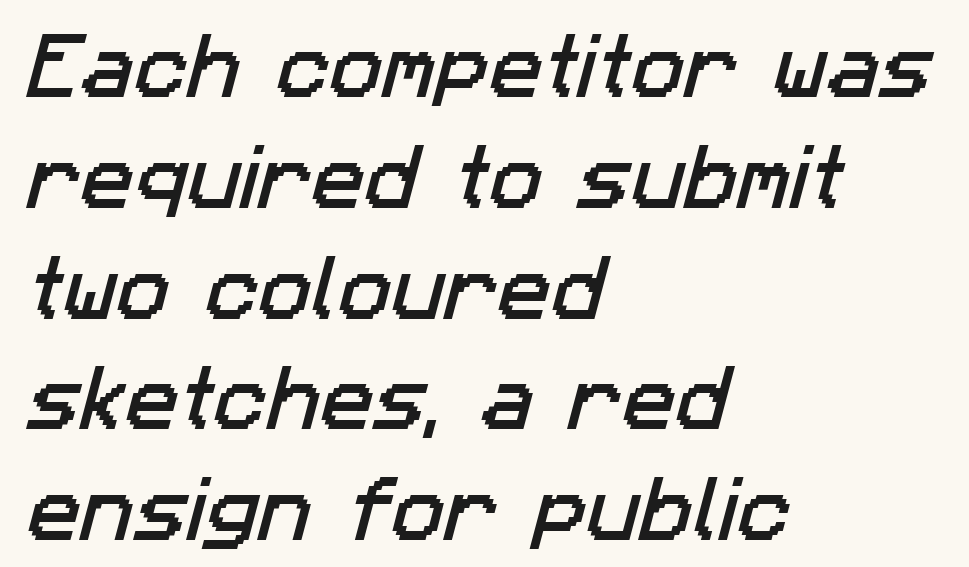
The image shows 71 px sans-serif type; set left-aligned, normal line spacing (1.56x), normal letter spacing, not underlined; low stroke contrast and a medium x-height.
